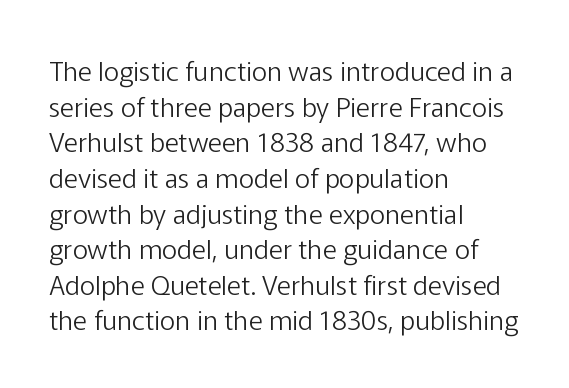
The image shows 27 px text type, upright; set left-aligned, normal line spacing (1.32x), normal letter spacing, not underlined.
